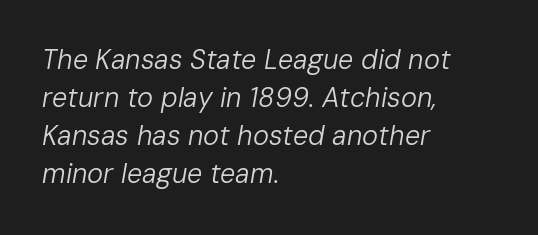
Q: Is the text bold? A: No.
Q: Is the text italic (slanted)? A: Yes, it leans right by about 10 degrees.
Q: Is the text underlined? A: No.
Q: How is the paragraph aligned? A: Left-aligned.
Q: Is the spacing between letters normal or unusually wide? A: Normal.
Q: Is the spacing between lines tight, normal or loose? A: Normal.
